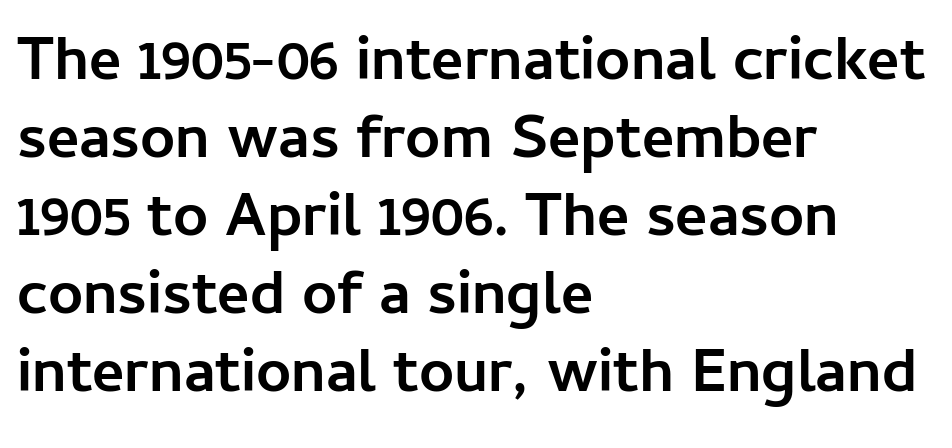
{"serif": "no", "italic": "no", "bold": "yes", "weight": "semibold", "width": "normal", "stroke_contrast": "low", "x_height": "medium", "monospaced": "no", "underline": "no", "align": "left", "line_spacing": "normal", "line_spacing_ratio": 1.26, "letter_spacing": "normal", "letter_spacing_em": 0.0, "glyph_px": 62}
